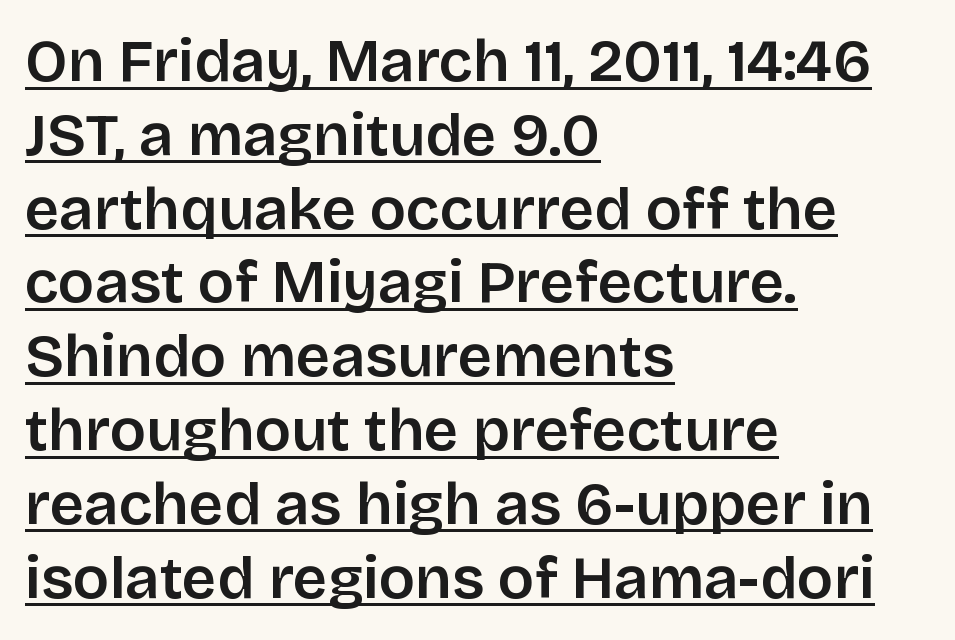
Varying glyph widths throughout — classic text-font behaviour. A typesetter would label this face a sans. The tracking reads as untouched default to a designer's eye. Which margin do the lines hug? The left one — the right edge is uneven. The typesetter has applied underlining to the passage shown.
